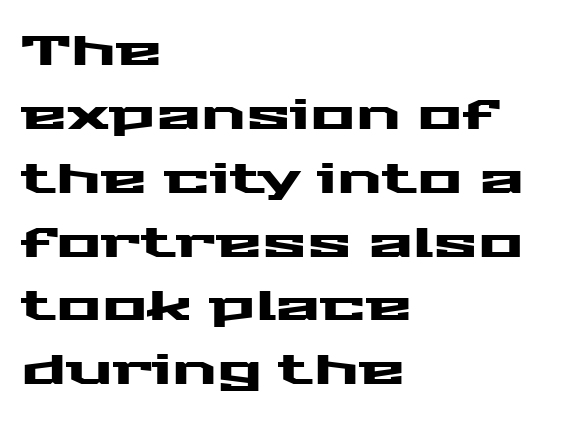
{"serif": "no", "italic": "no", "width": "wide", "stroke_contrast": "medium", "x_height": "medium", "monospaced": "no", "underline": "no", "align": "left", "line_spacing": "normal", "line_spacing_ratio": 1.52, "letter_spacing": "normal", "letter_spacing_em": 0.0, "glyph_px": 42}
